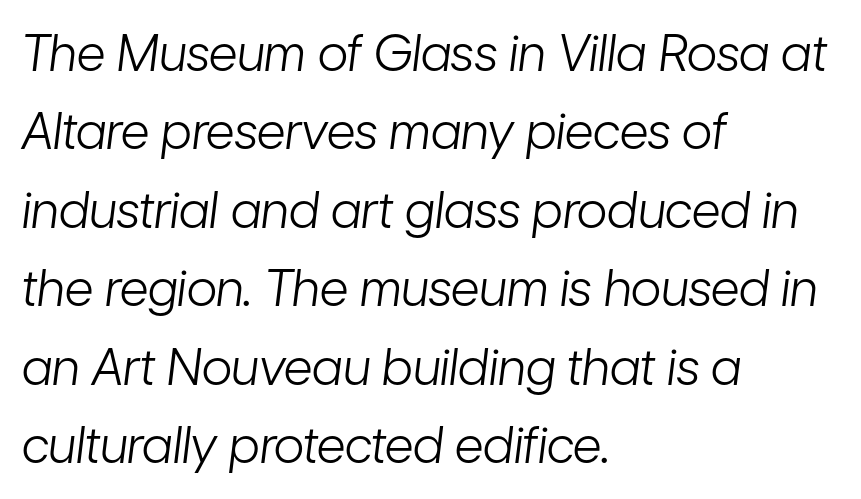
The image shows 50 px light, condensed type, italic (leaning right); set left-aligned, normal line spacing (1.57x), normal letter spacing, not underlined; low stroke contrast and a medium x-height.
